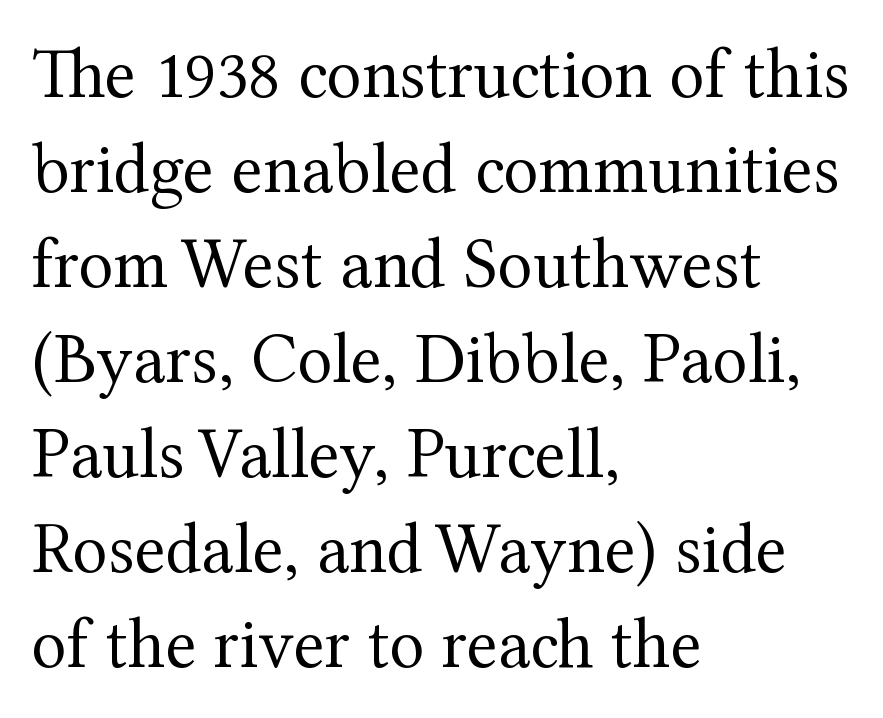
{"serif": "yes", "italic": "no", "bold": "no", "weight": "regular", "width": "normal", "stroke_contrast": "medium", "x_height": "medium", "monospaced": "no", "underline": "no", "align": "left", "line_spacing": "normal", "line_spacing_ratio": 1.32, "letter_spacing": "normal", "letter_spacing_em": 0.0, "glyph_px": 72}
